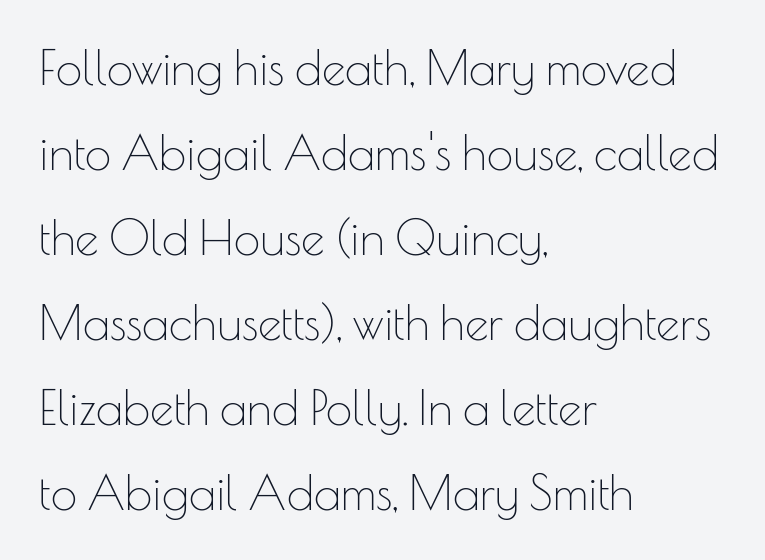
{"serif": "no", "italic": "no", "bold": "no", "weight": "thin", "width": "normal", "stroke_contrast": "low", "x_height": "small", "monospaced": "no", "underline": "no", "align": "left", "line_spacing_ratio": 1.81, "letter_spacing": "normal", "letter_spacing_em": 0.0, "glyph_px": 47}
